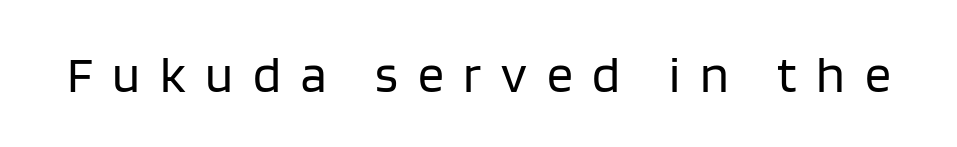
{"serif": "no", "italic": "no", "bold": "no", "weight": "regular", "width": "normal", "stroke_contrast": "low", "x_height": "large", "monospaced": "no", "underline": "no", "letter_spacing": "wide", "letter_spacing_em": 0.38, "glyph_px": 52}
